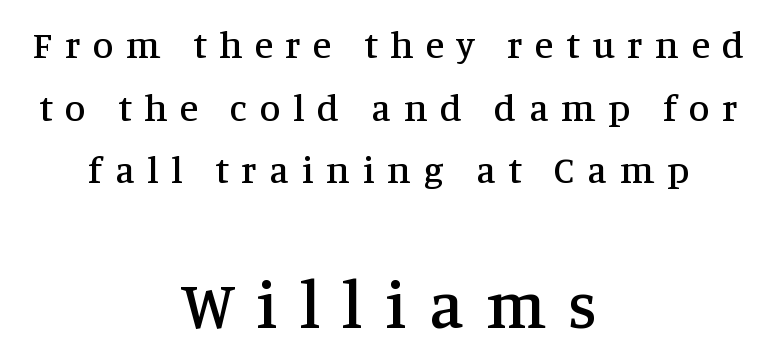
The image shows 67 px serif type, upright; set centered, normal line spacing (1.65x), unusually wide letter spacing (+0.33 em), not underlined; the second (bottom) block is 1.76x larger; medium stroke contrast and a large x-height.
